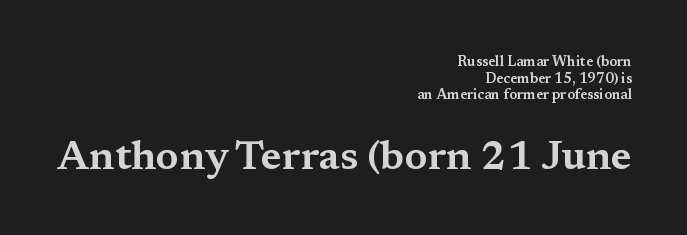
Q: Is the text italic (slanted)? A: No, it is upright.
Q: Is the typeface a serif or a sans-serif typeface? A: Serif.
Q: Is the text underlined? A: No.
Q: How is the paragraph aligned? A: Right-aligned.
Q: Is the spacing between letters normal or unusually wide? A: Normal.
Q: Which block of text is set in a larger size, the first (top) or the second (bottom)? A: The second (bottom) one.
Q: Width (condensed, normal, or wide)? A: Wide.
Q: Stroke contrast? A: Medium.
Q: x-height? A: Medium.
Q: Monospaced? A: No.
